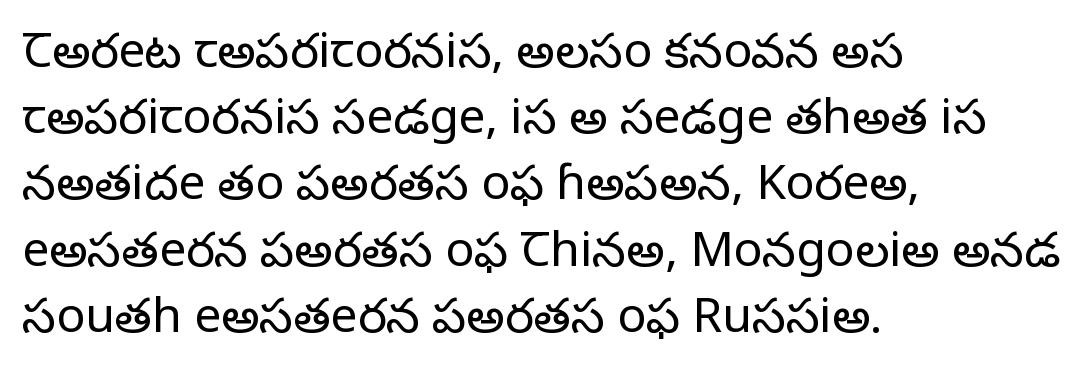
Q: Is the text bold? A: No.
Q: Is the text italic (slanted)? A: No, it is upright.
Q: Is the typeface a serif or a sans-serif typeface? A: Serif.
Q: Is the text underlined? A: No.
Q: How is the paragraph aligned? A: Left-aligned.
Q: Is the spacing between letters normal or unusually wide? A: Normal.
Q: Is the spacing between lines tight, normal or loose? A: Normal.
Q: Width (condensed, normal, or wide)? A: Normal.
Q: Stroke contrast? A: Low.
Q: x-height? A: Large.
Q: Monospaced? A: No.
